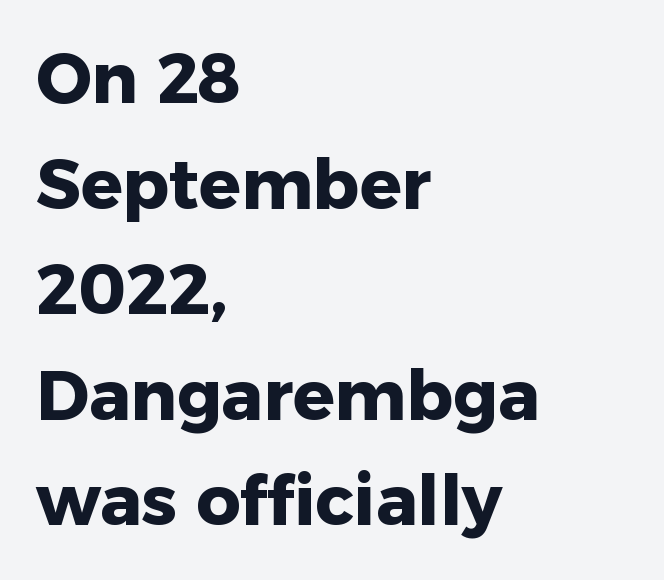
The image shows 69 px heavy sans-serif type, upright; set left-aligned, normal line spacing (1.53x), normal letter spacing, not underlined; low stroke contrast and a medium x-height.
